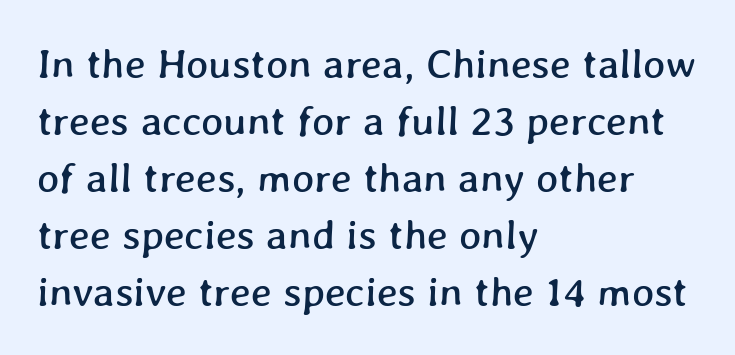
The image shows 42 px text type; set left-aligned, normal line spacing (1.36x), normal letter spacing, not underlined; low stroke contrast and a medium x-height.
